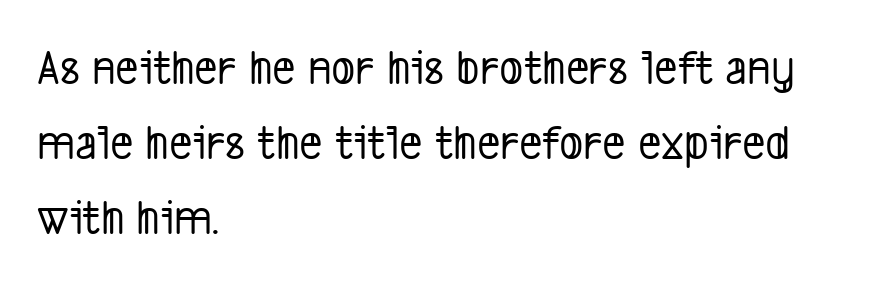
{"serif": "no", "width": "condensed", "stroke_contrast": "low", "x_height": "medium", "monospaced": "no", "underline": "no", "align": "left", "line_spacing": "normal", "line_spacing_ratio": 1.5, "letter_spacing": "normal", "letter_spacing_em": 0.0, "glyph_px": 50}
